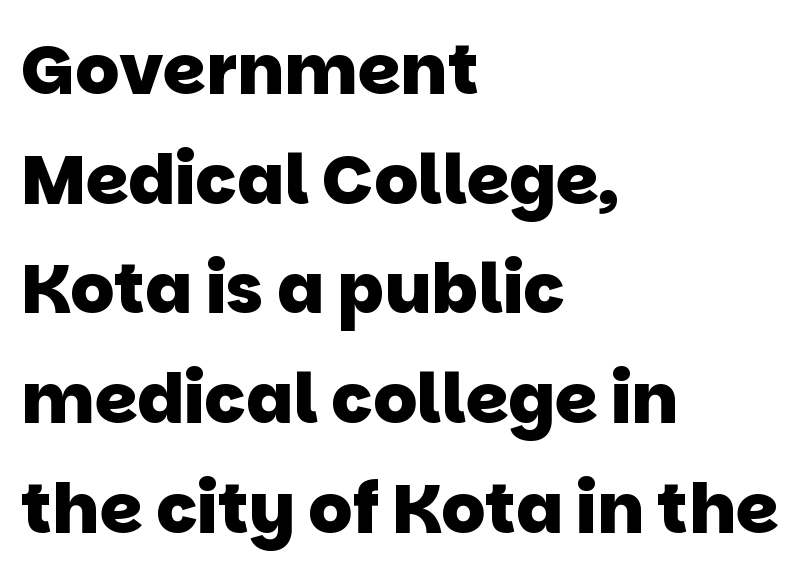
The passage is arranged the way most books set body copy — flush left. The passage shown stacks its lines at a standard gap. The gaps between neighbouring characters are ordinary and unremarkable. Rule under the text: the space is simply empty. Here the designer chose a conventional face with non-uniform glyph widths. On the weight axis this lands at bold, roughly 700.
